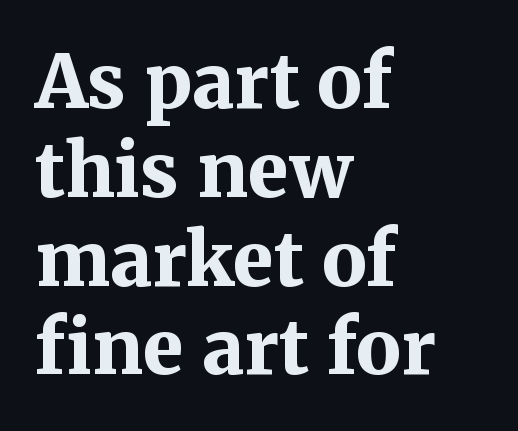
Q: Is the text bold? A: Yes.
Q: Is the text italic (slanted)? A: No, it is upright.
Q: Is the typeface a serif or a sans-serif typeface? A: Serif.
Q: Is the text underlined? A: No.
Q: How is the paragraph aligned? A: Left-aligned.
Q: Is the spacing between letters normal or unusually wide? A: Normal.
Q: Width (condensed, normal, or wide)? A: Normal.
Q: Stroke contrast? A: Medium.
Q: x-height? A: Medium.
Q: Monospaced? A: No.
